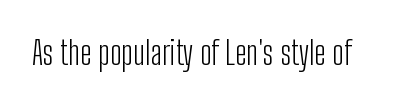
The image shows 33 px light, condensed sans-serif type, upright; set normal letter spacing, not underlined; low stroke contrast and a medium x-height.
